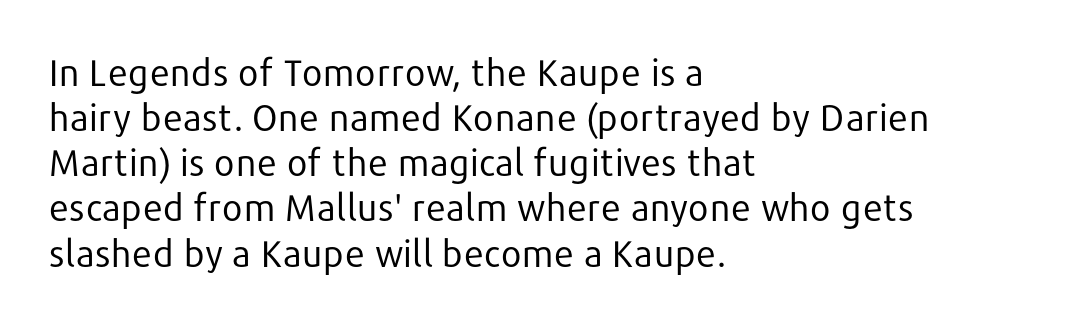
The image shows 37 px regular-weight sans-serif type, upright; set left-aligned, line spacing 1.22x, normal letter spacing, not underlined; low stroke contrast and a medium x-height.
